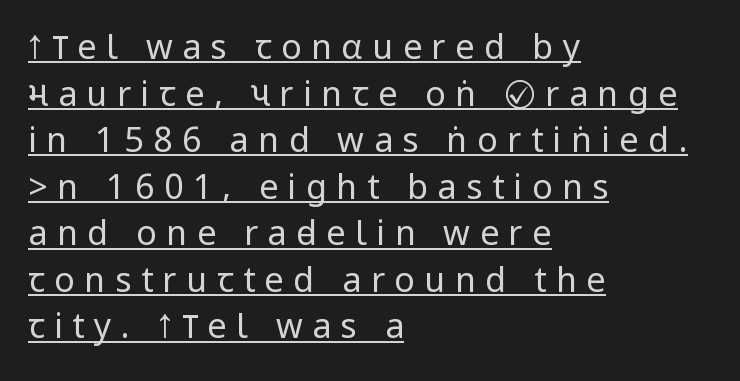
{"serif": "no", "italic": "no", "bold": "no", "weight": "regular", "width": "condensed", "stroke_contrast": "low", "underline": "yes", "align": "left", "line_spacing": "normal", "line_spacing_ratio": 1.37, "letter_spacing": "wide", "letter_spacing_em": 0.28, "glyph_px": 34}
